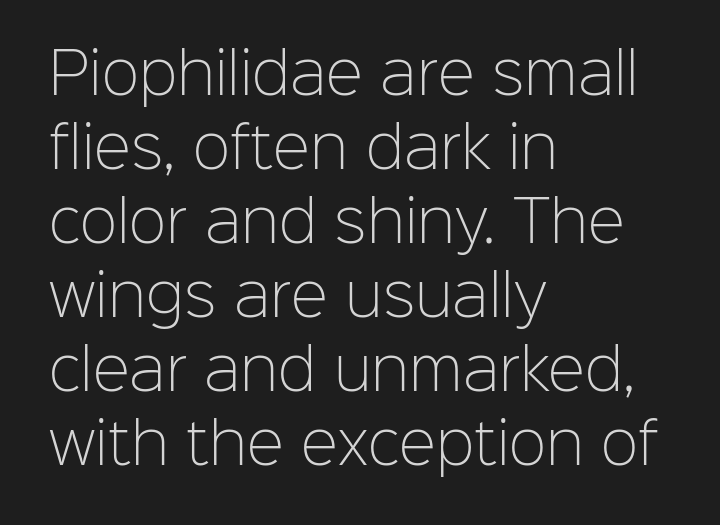
Q: Is the text bold? A: No.
Q: Is the text italic (slanted)? A: No, it is upright.
Q: Is the typeface a serif or a sans-serif typeface? A: Sans-serif.
Q: Is the text underlined? A: No.
Q: How is the paragraph aligned? A: Left-aligned.
Q: Is the spacing between letters normal or unusually wide? A: Normal.
Q: Is the spacing between lines tight, normal or loose? A: Normal.
Q: Width (condensed, normal, or wide)? A: Normal.
Q: Stroke contrast? A: Low.
Q: x-height? A: Medium.
Q: Monospaced? A: No.
